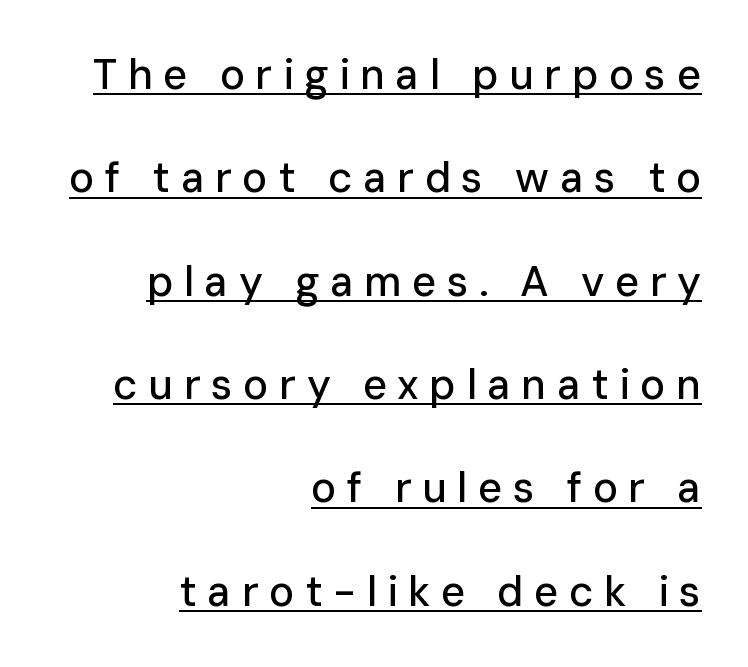
Q: Is the text italic (slanted)? A: No, it is upright.
Q: Is the typeface a serif or a sans-serif typeface? A: Sans-serif.
Q: Is the text underlined? A: Yes.
Q: How is the paragraph aligned? A: Right-aligned.
Q: Is the spacing between letters normal or unusually wide? A: Unusually wide.
Q: Is the spacing between lines tight, normal or loose? A: Loose.
Q: Width (condensed, normal, or wide)? A: Normal.
Q: Stroke contrast? A: Low.
Q: x-height? A: Medium.
Q: Monospaced? A: No.
